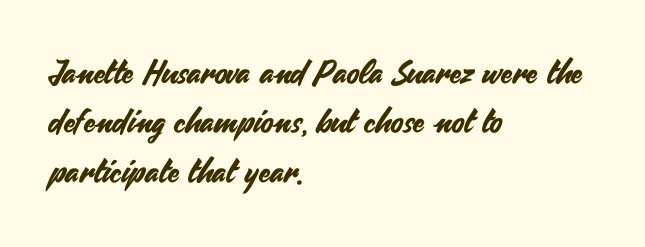
The block of text has a typical density, with ordinary space between rows. Unmarked baselines from the first word to the last. The face used here is proportionally spaced, like ordinary book or web type. Caption: multi-line text, flush left, ragged right.
